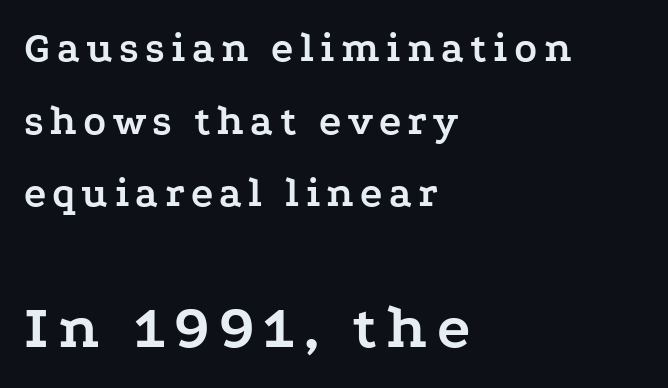
The image shows 63 px semibold, wide serif type, upright; set left-aligned, line spacing 1.73x, not underlined; the second (bottom) block is 1.5x larger; low stroke contrast and a medium x-height.
